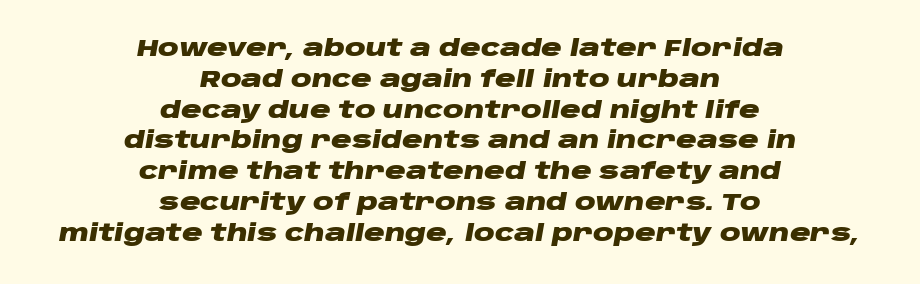
Q: Is the text bold? A: Yes.
Q: Is the text italic (slanted)? A: Yes, it leans right by about 10 degrees.
Q: Is the text underlined? A: No.
Q: How is the paragraph aligned? A: Centered.
Q: Is the spacing between letters normal or unusually wide? A: Normal.
Q: Is the spacing between lines tight, normal or loose? A: Normal.
